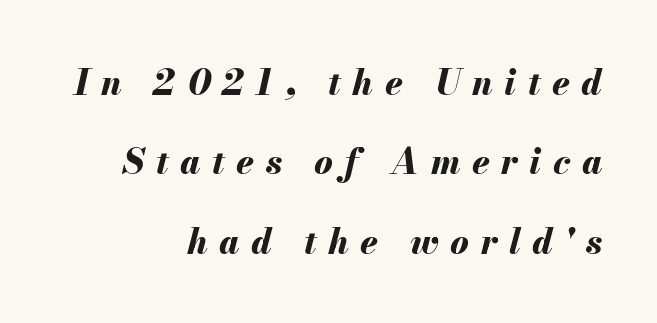
{"italic": "yes", "lean": "right", "slant_degrees": 13, "bold": "yes", "weight": "bold", "width": "normal", "stroke_contrast": "medium", "x_height": "small", "monospaced": "no", "underline": "no", "align": "right", "line_spacing": "loose", "line_spacing_ratio": 2.27, "letter_spacing": "wide", "letter_spacing_em": 0.33, "glyph_px": 35}
